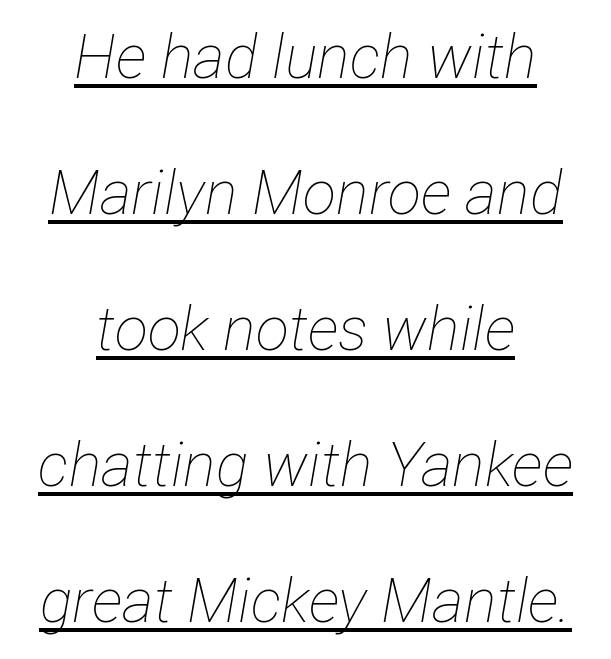
Q: Is the text bold? A: No.
Q: Is the text italic (slanted)? A: Yes, it leans right by about 12 degrees.
Q: Is the text underlined? A: Yes.
Q: How is the paragraph aligned? A: Centered.
Q: Is the spacing between letters normal or unusually wide? A: Normal.
Q: Is the spacing between lines tight, normal or loose? A: Loose.
Q: Width (condensed, normal, or wide)? A: Condensed.
Q: Stroke contrast? A: Low.
Q: x-height? A: Medium.
Q: Monospaced? A: No.
